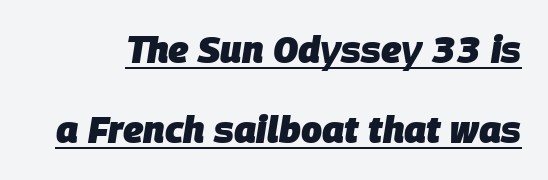
The image shows 37 px heavy type, italic (leaning right); set loose line spacing (2.17x), normal letter spacing, underlined; low stroke contrast and a large x-height.
